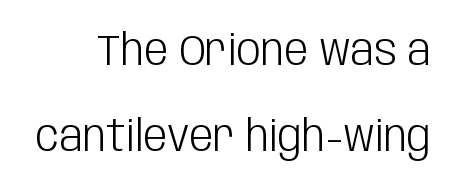
Q: Is the text bold? A: No.
Q: Is the text italic (slanted)? A: No, it is upright.
Q: Is the typeface a serif or a sans-serif typeface? A: Sans-serif.
Q: Is the text underlined? A: No.
Q: Is the spacing between letters normal or unusually wide? A: Normal.
Q: Is the spacing between lines tight, normal or loose? A: Loose.
Q: Width (condensed, normal, or wide)? A: Condensed.
Q: Stroke contrast? A: Low.
Q: x-height? A: Large.
Q: Monospaced? A: No.
